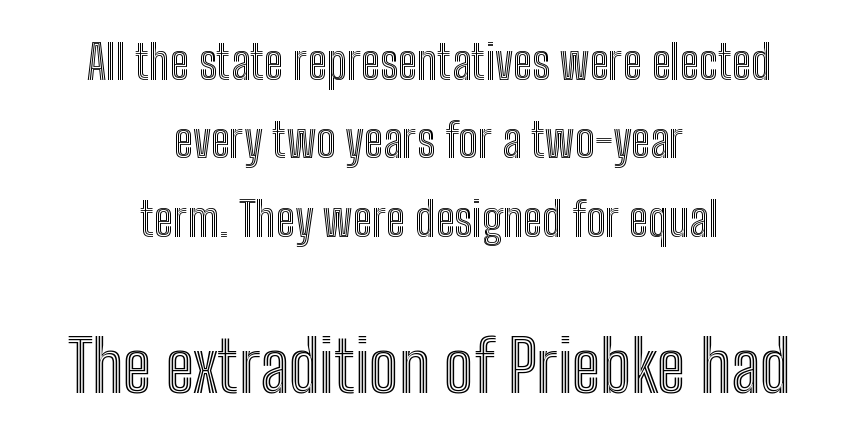
Leftover space on each line is divided equally before and after the words. Nobody drew a line under any word here. Between one letter and the next there's only the usual sliver of space. If you measured baseline to baseline, you'd find a middling distance. Posture: straight, roman, zero tilt. Spacing verdict: proportional, widths tailored to each character.
